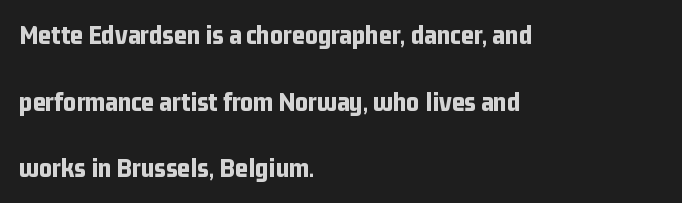
The image shows 28 px bold, condensed sans-serif type, upright; set left-aligned, loose line spacing (2.38x), normal letter spacing, not underlined; low stroke contrast and a medium x-height.
